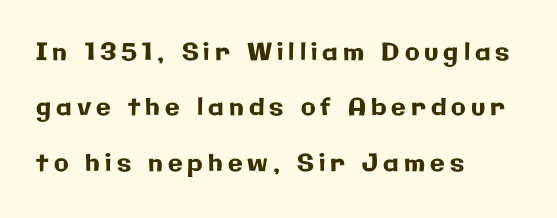
Q: Is the text italic (slanted)? A: No, it is upright.
Q: Is the text underlined? A: No.
Q: How is the paragraph aligned? A: Left-aligned.
Q: Is the spacing between letters normal or unusually wide? A: Unusually wide.
Q: Is the spacing between lines tight, normal or loose? A: Loose.
